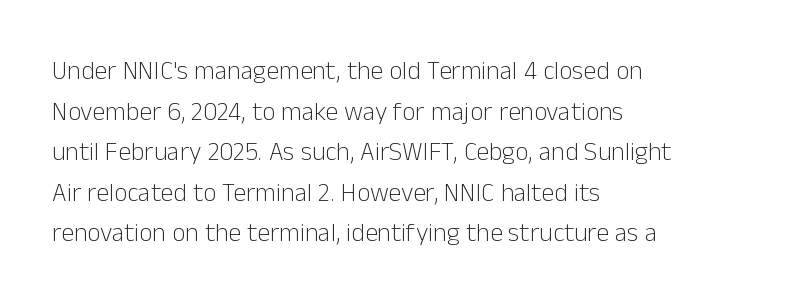
The zone under the glyphs is completely vacant. Letters have the restrained weight of plain body copy at most. Line beginnings align vertically; line endings do not. The gaps between neighbouring characters are ordinary and unremarkable.
